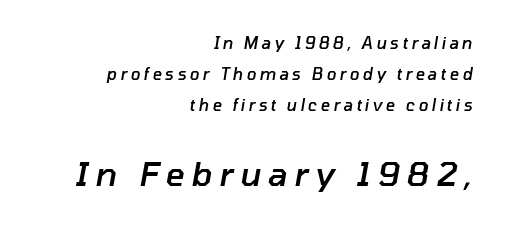
{"italic": "yes", "lean": "right", "slant_degrees": 10, "bold": "semi", "weight": "semibold", "width": "normal", "stroke_contrast": "low", "x_height": "medium", "monospaced": "no", "underline": "no", "align": "right", "line_spacing": "loose", "line_spacing_ratio": 1.95, "letter_spacing": "wide", "letter_spacing_em": 0.21, "larger_block": "second", "size_ratio": 2.06, "glyph_px": 33}
